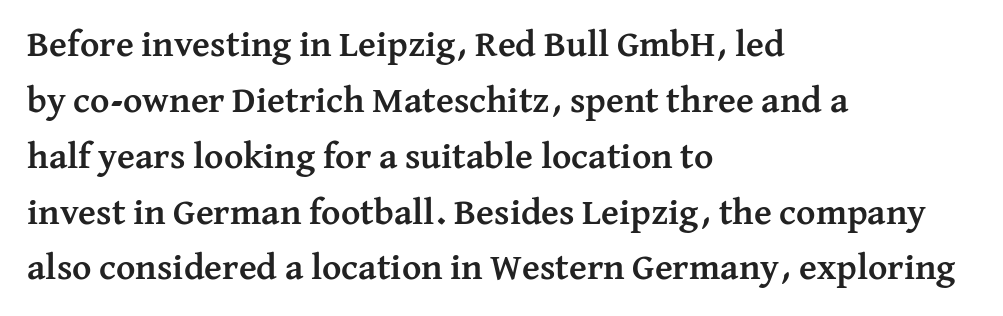
The image shows 37 px semibold serif type, upright; set left-aligned, normal line spacing (1.51x), normal letter spacing, not underlined; medium stroke contrast and a medium x-height.
